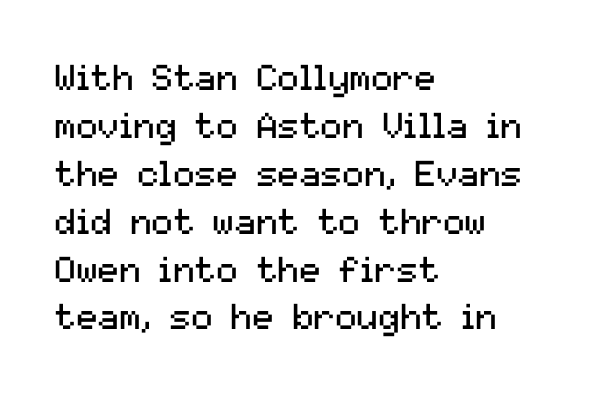
Note: no serifs on the glyphs. Check under the words: just untouched page. Summary of vertical rhythm: regular, with standard interline spacing. No chunkiness to these letters — they're not bold. The face used here is rendered with its standard letterfit. Is there any slant? The stems are plumb.
